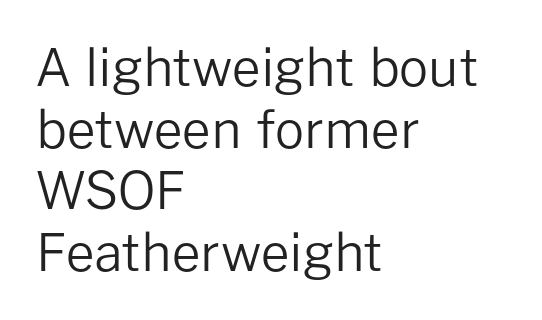
{"serif": "no", "italic": "no", "bold": "no", "weight": "regular", "width": "normal", "stroke_contrast": "low", "x_height": "medium", "monospaced": "no", "underline": "no", "align": "left", "line_spacing_ratio": 1.21, "letter_spacing": "normal", "letter_spacing_em": 0.0, "glyph_px": 51}
